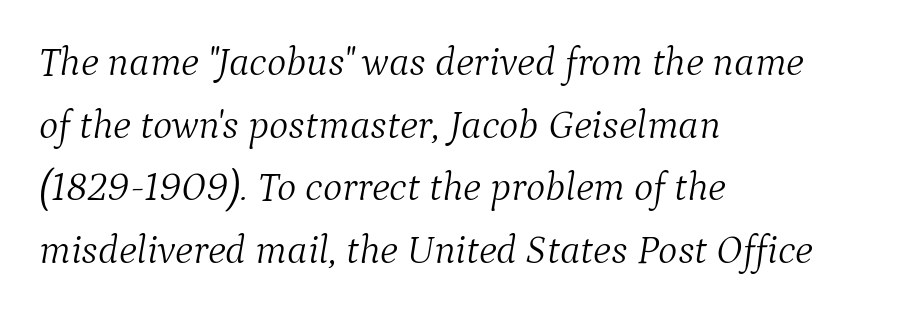
The image shows 41 px light serif type, italic (leaning right); set left-aligned, normal line spacing (1.53x), normal letter spacing, not underlined; medium stroke contrast and a medium x-height.
